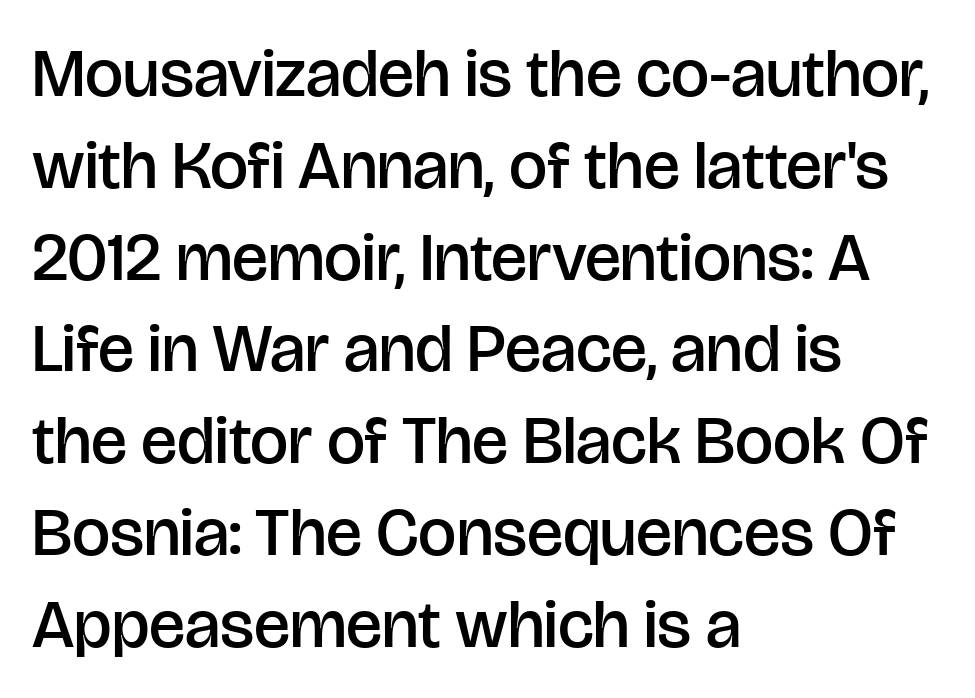
Q: Is the text bold? A: Semi-bold.
Q: Is the text italic (slanted)? A: No, it is upright.
Q: Is the typeface a serif or a sans-serif typeface? A: Sans-serif.
Q: Is the text underlined? A: No.
Q: How is the paragraph aligned? A: Left-aligned.
Q: Is the spacing between letters normal or unusually wide? A: Normal.
Q: Is the spacing between lines tight, normal or loose? A: Normal.
Q: Width (condensed, normal, or wide)? A: Normal.
Q: Stroke contrast? A: Low.
Q: x-height? A: Large.
Q: Monospaced? A: No.
